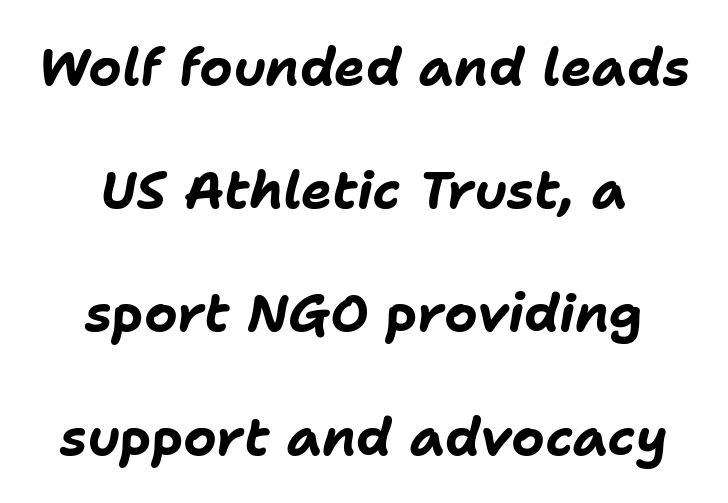
{"italic": "yes", "lean": "right", "slant_degrees": 11, "bold": "yes", "weight": "bold", "width": "normal", "stroke_contrast": "low", "x_height": "medium", "monospaced": "no", "underline": "no", "align": "center", "line_spacing": "loose", "line_spacing_ratio": 2.37, "letter_spacing": "normal", "letter_spacing_em": 0.0, "glyph_px": 52}
